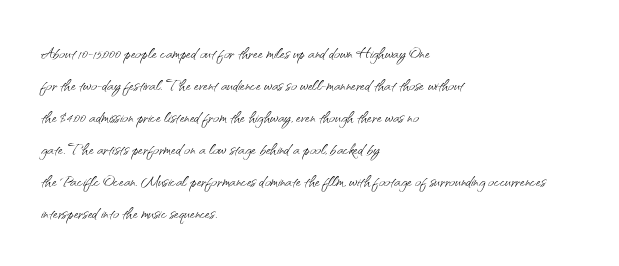
Q: Is the text bold? A: No.
Q: Is the text italic (slanted)? A: Yes.
Q: Is the text underlined? A: No.
Q: How is the paragraph aligned? A: Left-aligned.
Q: Is the spacing between letters normal or unusually wide? A: Normal.
Q: Is the spacing between lines tight, normal or loose? A: Normal.
